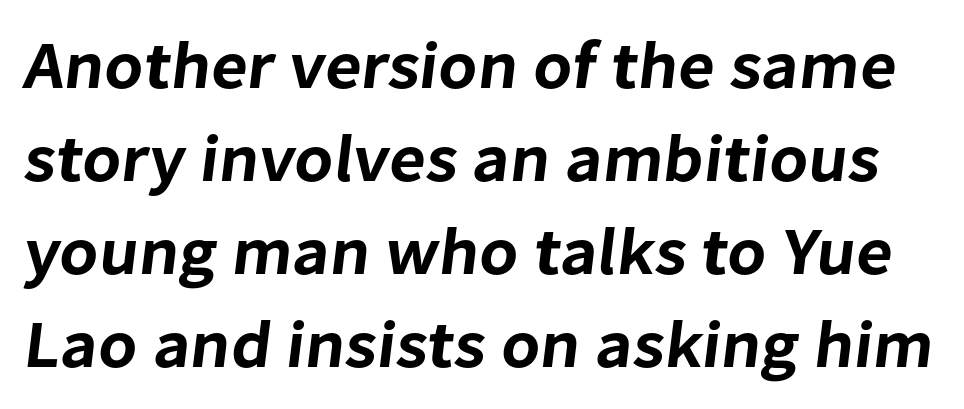
The image shows 67 px sans-serif type; set normal line spacing (1.39x), normal letter spacing, not underlined; low stroke contrast and a medium x-height.
